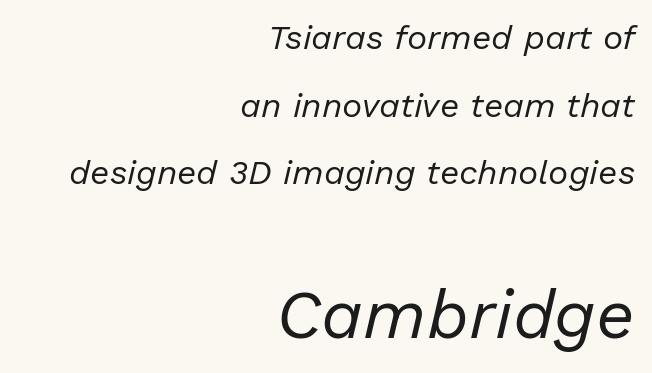
Unbolded letterforms with no extra heft. The block of text is sparse from top to bottom, with ample space between rows. Think of a printed novel: that variable character pitch is what you see here. The words here are not underlined.
